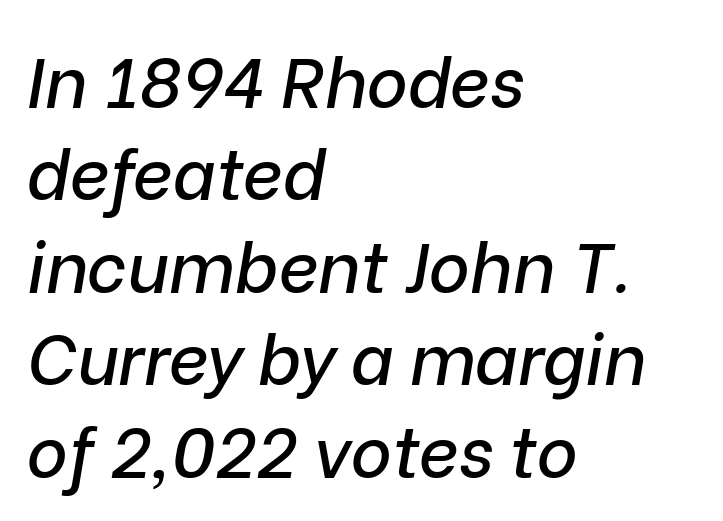
The image shows 70 px text type, italic (leaning right); set left-aligned, normal line spacing (1.32x), normal letter spacing, not underlined; low stroke contrast and a medium x-height.
